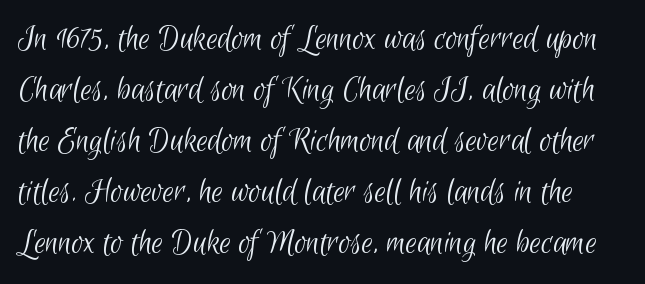
Rule under the text: the space is simply empty. Examine the stroke ends and you'll find no serifs. On a weight scale, this lands at 450 or below. The letters sit at their default tracking, neither squeezed nor spread.
